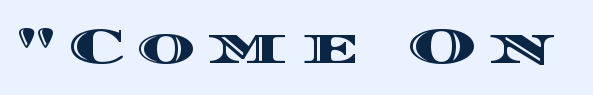
The image shows 49 px wide type, upright; set unusually wide letter spacing (+0.29 em), not underlined; a large x-height.
